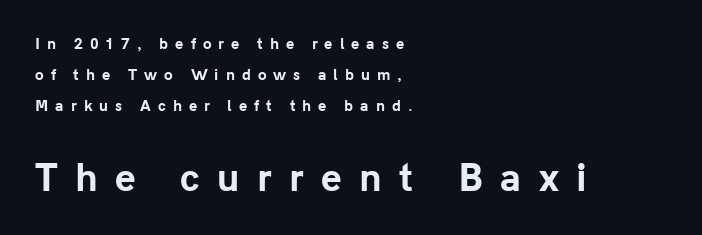
{"serif": "no", "italic": "no", "bold": "yes", "weight": "bold", "width": "normal", "stroke_contrast": "low", "x_height": "medium", "monospaced": "no", "underline": "no", "align": "left", "line_spacing": "loose", "line_spacing_ratio": 2.23, "letter_spacing": "wide", "letter_spacing_em": 0.5, "larger_block": "second", "size_ratio": 2.5, "glyph_px": 35}
